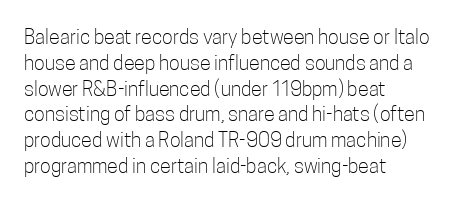
The image shows 20 px text type, upright; set left-aligned, normal line spacing (1.29x), normal letter spacing, not underlined.
